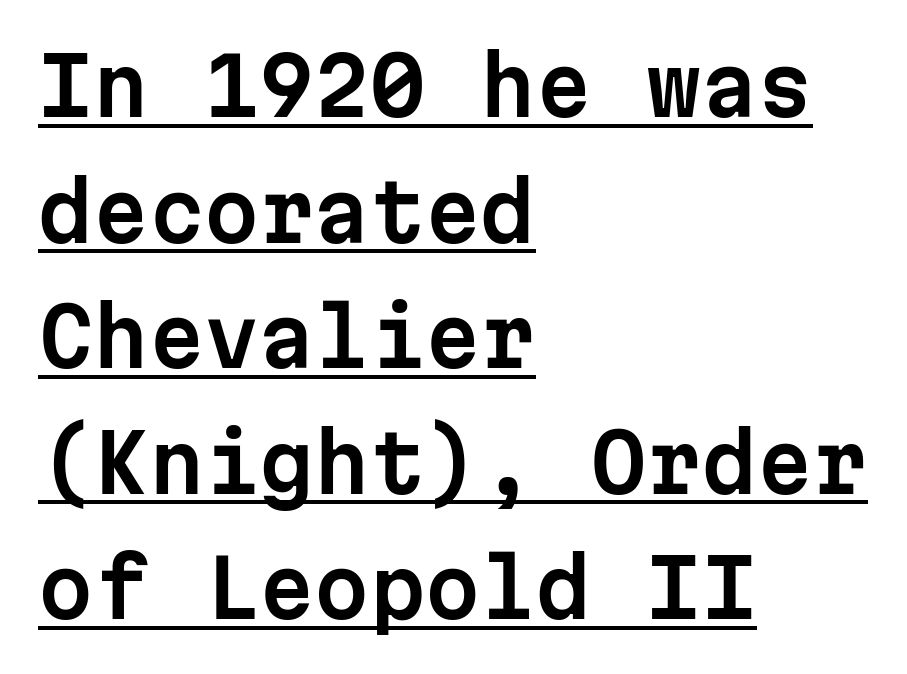
The image shows 79 px sans-serif type, upright, monospaced; set left-aligned, normal line spacing (1.59x), normal letter spacing, underlined; low stroke contrast and a medium x-height.
